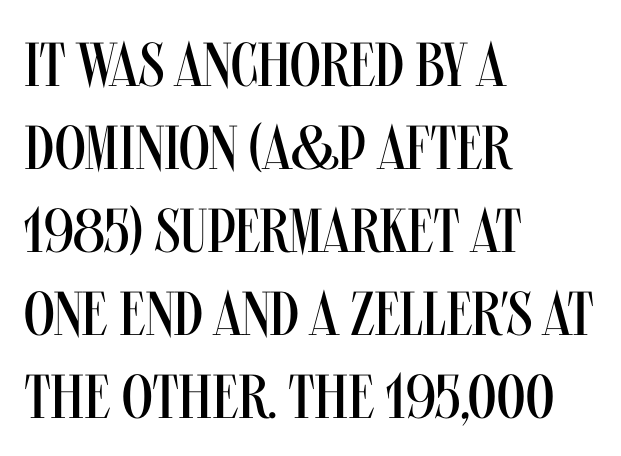
{"serif": "no", "italic": "no", "bold": "no", "weight": "regular", "width": "condensed", "stroke_contrast": "medium", "x_height": "large", "monospaced": "no", "underline": "no", "align": "left", "line_spacing": "normal", "line_spacing_ratio": 1.34, "letter_spacing": "normal", "letter_spacing_em": 0.0, "glyph_px": 62}
